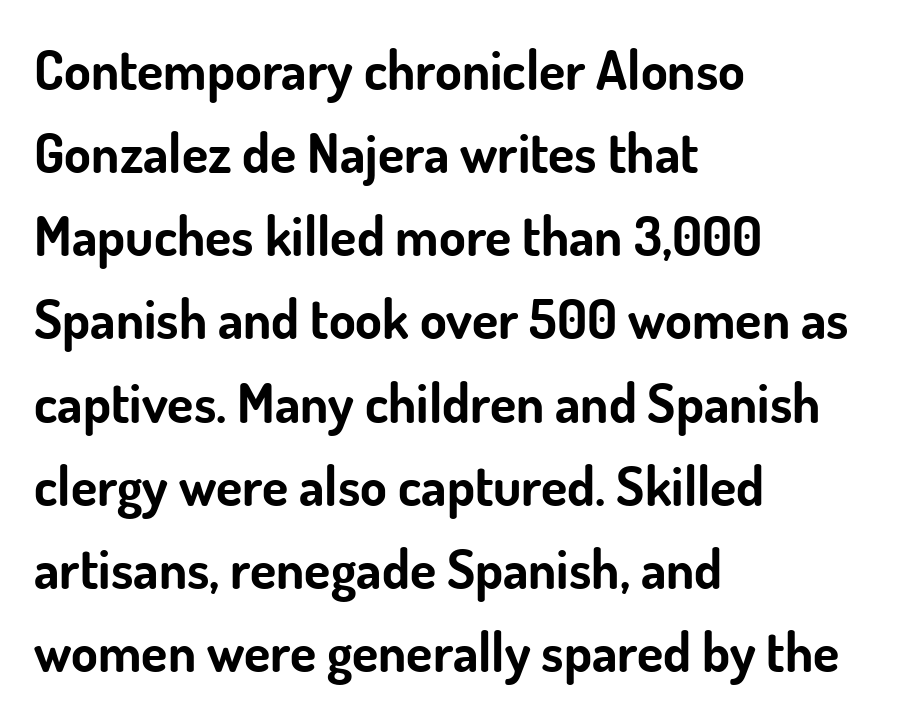
Q: Is the text bold? A: Yes.
Q: Is the text italic (slanted)? A: No, it is upright.
Q: Is the typeface a serif or a sans-serif typeface? A: Sans-serif.
Q: Is the text underlined? A: No.
Q: How is the paragraph aligned? A: Left-aligned.
Q: Is the spacing between letters normal or unusually wide? A: Normal.
Q: Is the spacing between lines tight, normal or loose? A: Normal.
Q: Width (condensed, normal, or wide)? A: Normal.
Q: Stroke contrast? A: Low.
Q: x-height? A: Small.
Q: Monospaced? A: No.
